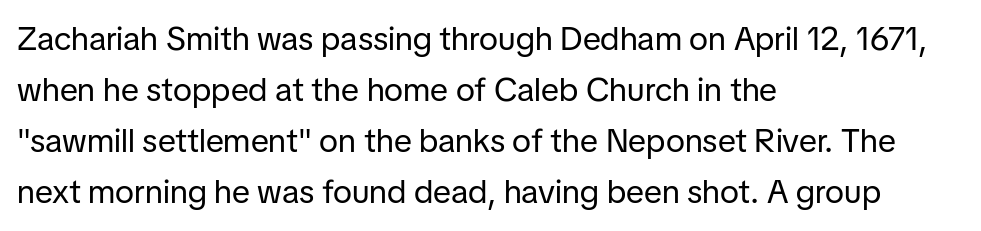
The lines sit at an ordinary, default distance from one another. The strip under each line holds only bare page. The type sits square on the baseline with zero lean. The typeface chosen for these lines omits serifs. The paragraph shown leans on its left margin. You could call the tracking neutral — neither tight nor loose.
